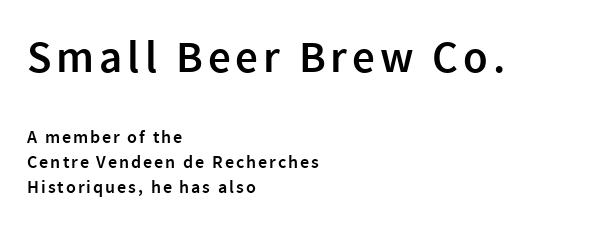
The image shows 45 px semibold sans-serif type, upright; set left-aligned, normal line spacing (1.38x), not underlined; the first (top) block is 2.5x larger; a medium x-height.
